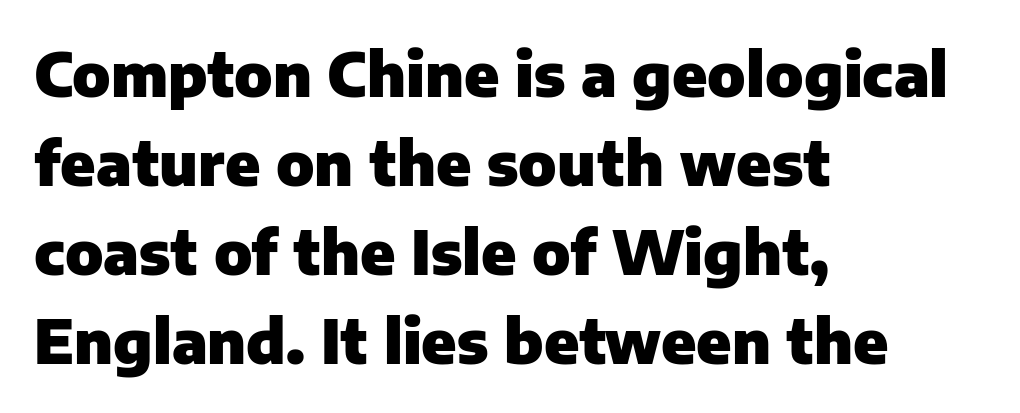
Unmarked baselines from the first word to the last. Every character sits straight up, as roman type does. The block of text has a typical density, with ordinary space between rows. Chunky letters — that's bold for sure. The face used here is a sans, in the tradition of grotesques and geometrics. Leftover space on each line is placed entirely after the last word.
